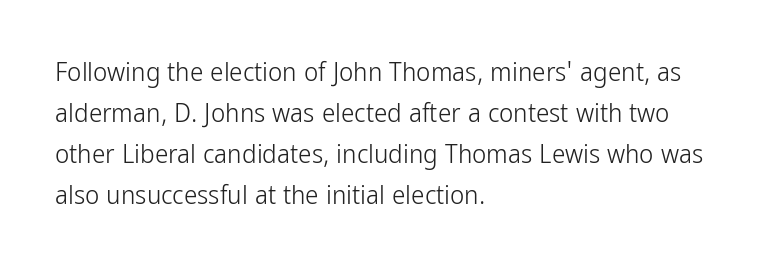
{"italic": "no", "bold": "no", "underline": "no", "align": "left", "line_spacing": "normal", "line_spacing_ratio": 1.52, "letter_spacing": "normal", "letter_spacing_em": 0.0, "glyph_px": 27}
